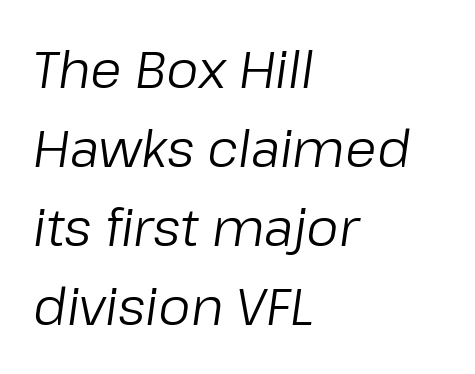
The face looks like a standard text weight, possibly lighter. This sample has the flowing, uneven cadence of proportional lettering. The rendering keeps characters at their native spacing. A normal amount of white space separates one row of letters from the next. Beneath every word, the page is bare.
